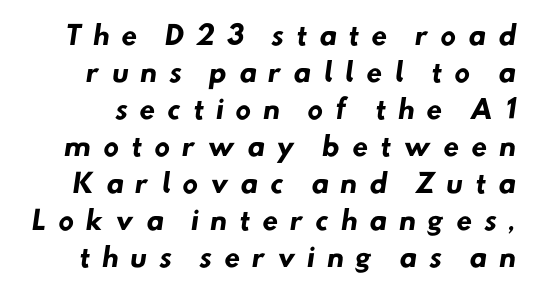
{"bold": "yes", "underline": "no", "line_spacing": "normal", "line_spacing_ratio": 1.42, "letter_spacing": "wide", "letter_spacing_em": 0.44, "glyph_px": 26}
